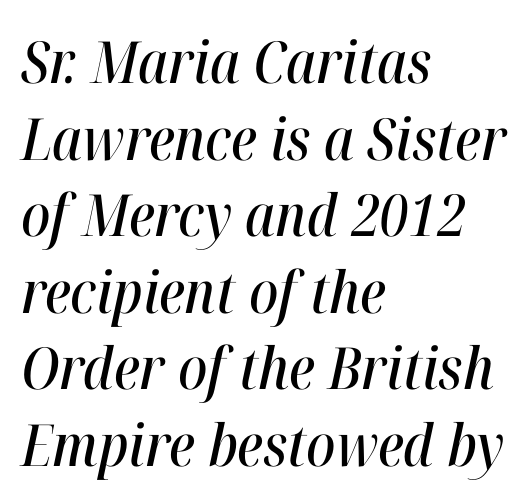
{"italic": "yes", "lean": "right", "slant_degrees": 12, "width": "condensed", "stroke_contrast": "high", "x_height": "medium", "monospaced": "no", "underline": "no", "align": "left", "line_spacing": "normal", "line_spacing_ratio": 1.32, "letter_spacing": "normal", "letter_spacing_em": 0.0, "glyph_px": 58}
